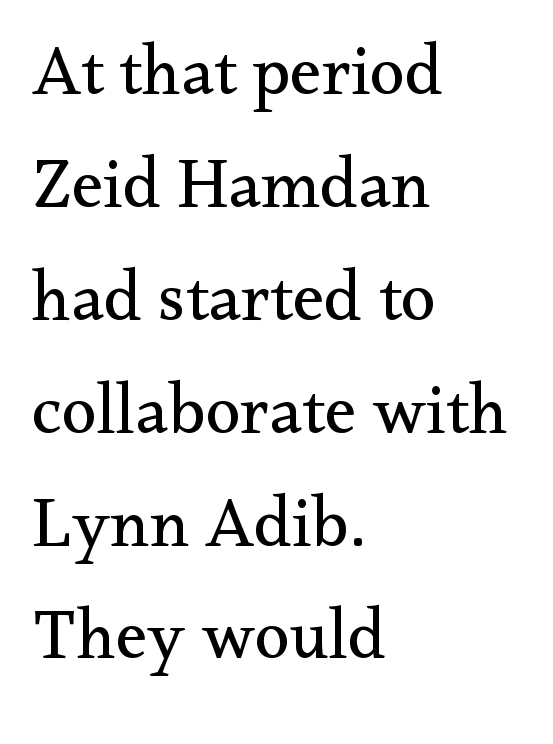
{"serif": "yes", "italic": "no", "bold": "no", "weight": "regular", "width": "normal", "stroke_contrast": "medium", "x_height": "small", "monospaced": "no", "underline": "no", "align": "left", "line_spacing": "normal", "line_spacing_ratio": 1.59, "letter_spacing": "normal", "letter_spacing_em": 0.0, "glyph_px": 71}
